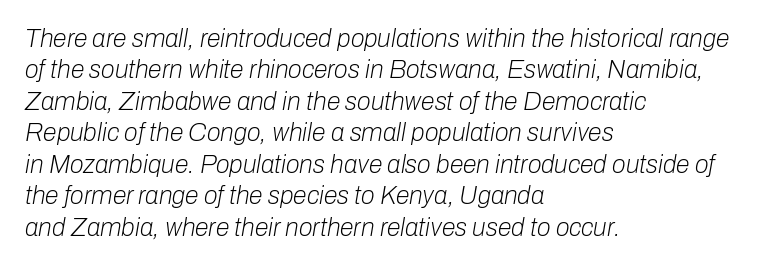
Q: Is the text bold? A: No.
Q: Is the text italic (slanted)? A: Yes, it leans right by about 10 degrees.
Q: Is the text underlined? A: No.
Q: How is the paragraph aligned? A: Left-aligned.
Q: Is the spacing between letters normal or unusually wide? A: Normal.
Q: Is the spacing between lines tight, normal or loose? A: Normal.
